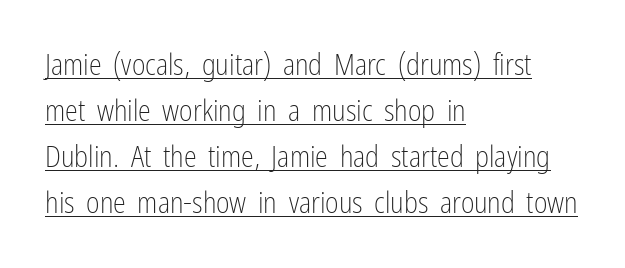
The image shows 29 px light, condensed sans-serif type, upright; set left-aligned, normal line spacing (1.59x), normal letter spacing, underlined; low stroke contrast and a medium x-height.
